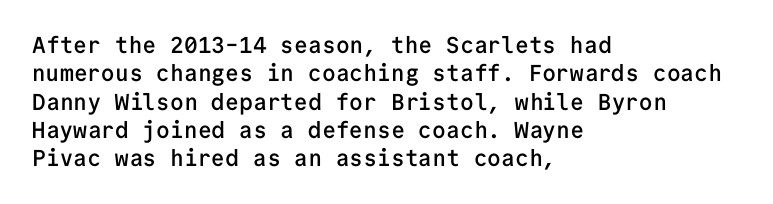
Q: Is the text bold? A: Semi-bold.
Q: Is the text italic (slanted)? A: No, it is upright.
Q: Is the text underlined? A: No.
Q: How is the paragraph aligned? A: Left-aligned.
Q: Is the spacing between letters normal or unusually wide? A: Normal.
